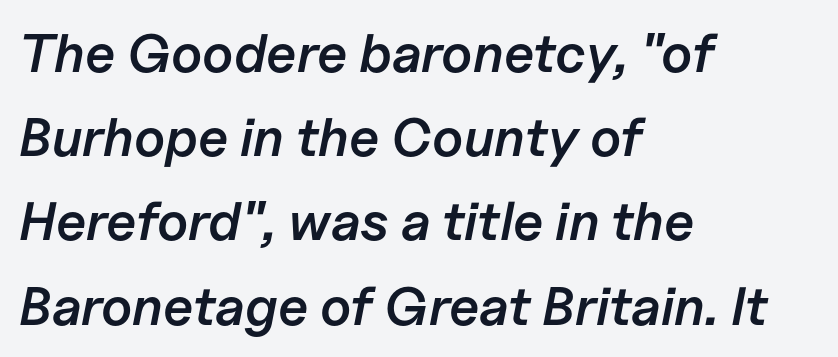
The image shows 54 px semibold type, italic (leaning right); set left-aligned, normal line spacing (1.56x), normal letter spacing, not underlined; low stroke contrast and a medium x-height.
